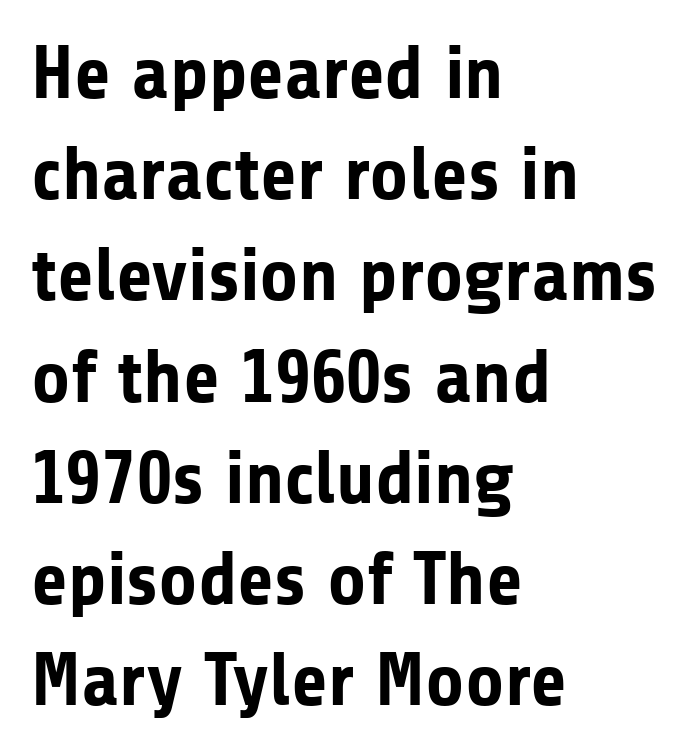
Q: Is the text bold? A: Yes.
Q: Is the text italic (slanted)? A: No, it is upright.
Q: Is the typeface a serif or a sans-serif typeface? A: Sans-serif.
Q: Is the text underlined? A: No.
Q: How is the paragraph aligned? A: Left-aligned.
Q: Is the spacing between letters normal or unusually wide? A: Normal.
Q: Is the spacing between lines tight, normal or loose? A: Normal.
Q: Width (condensed, normal, or wide)? A: Normal.
Q: Stroke contrast? A: Low.
Q: x-height? A: Medium.
Q: Monospaced? A: No.
